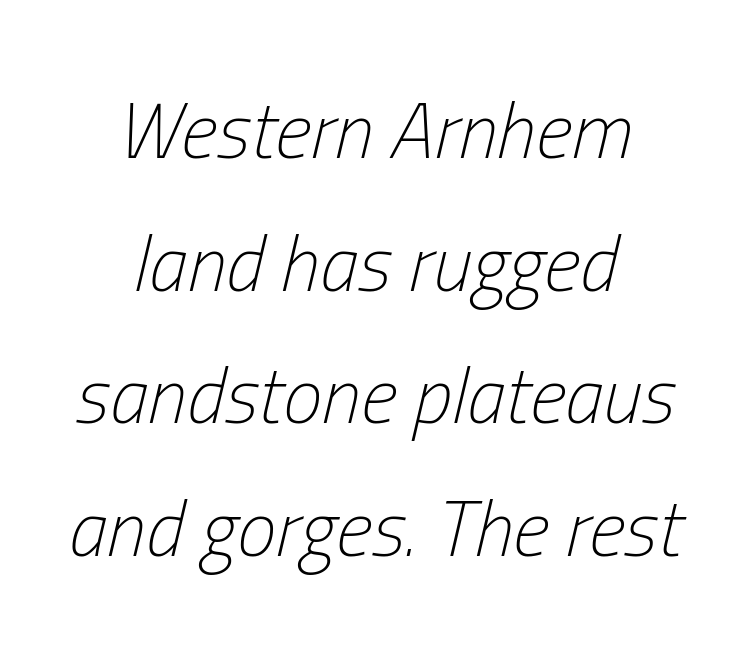
Quick note: italic. The specimen omits any rule beneath the text block's lines. The whitespace from short lines is split evenly between both sides. Honestly, the row spacing looks completely unremarkable.
